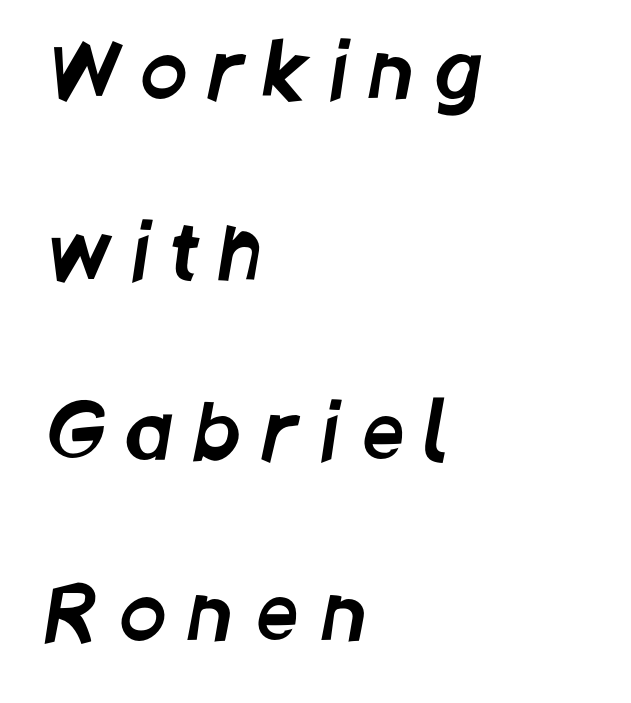
Q: Is the typeface a serif or a sans-serif typeface? A: Sans-serif.
Q: Is the text underlined? A: No.
Q: How is the paragraph aligned? A: Left-aligned.
Q: Is the spacing between letters normal or unusually wide? A: Unusually wide.
Q: Is the spacing between lines tight, normal or loose? A: Loose.
Q: Width (condensed, normal, or wide)? A: Condensed.
Q: Stroke contrast? A: Low.
Q: x-height? A: Large.
Q: Monospaced? A: No.
